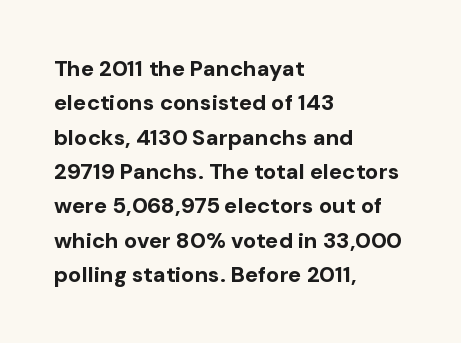
Upright lettering throughout. Just letters on the line, the space beneath them empty. The vertical gap from one line to the next is medium. Strong, thick strokes mark this as bold type. Short and long lines alike share a common starting point at left.
